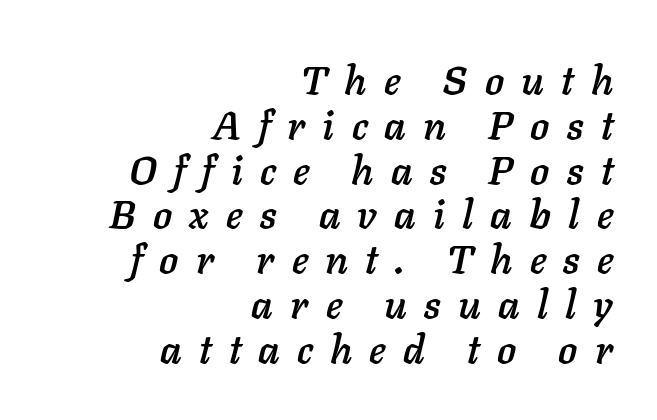
{"italic": "yes", "lean": "right", "slant_degrees": 11, "width": "normal", "stroke_contrast": "low", "x_height": "medium", "monospaced": "no", "underline": "no", "align": "right", "line_spacing": "tight", "line_spacing_ratio": 1.12, "letter_spacing": "wide", "letter_spacing_em": 0.43, "glyph_px": 40}
